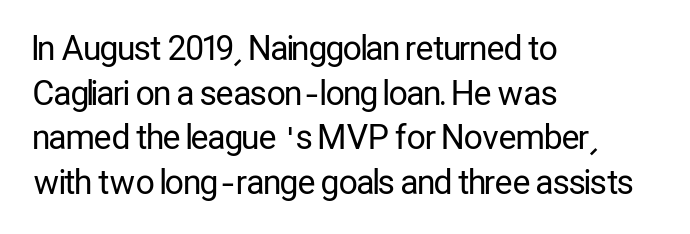
The setting favours the left margin, as ordinary paragraphs usually do. A typesetter would mark this as roman, not italic. Spacing verdict: proportional, widths tailored to each character. This rendering employs a face without finishing strokes, i.e., a sans-serif. No extra tracking has been applied to these lines.
